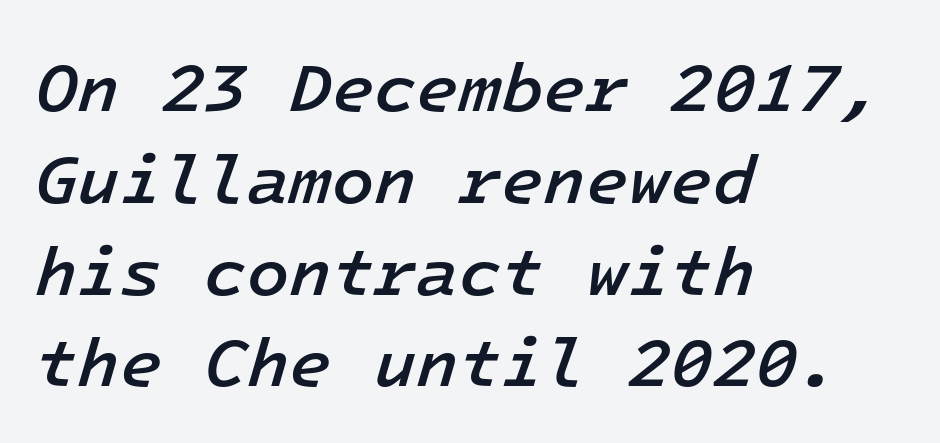
The image shows 69 px semibold type, italic (leaning right), monospaced; set left-aligned, normal line spacing (1.33x), normal letter spacing, not underlined; low stroke contrast and a medium x-height.
